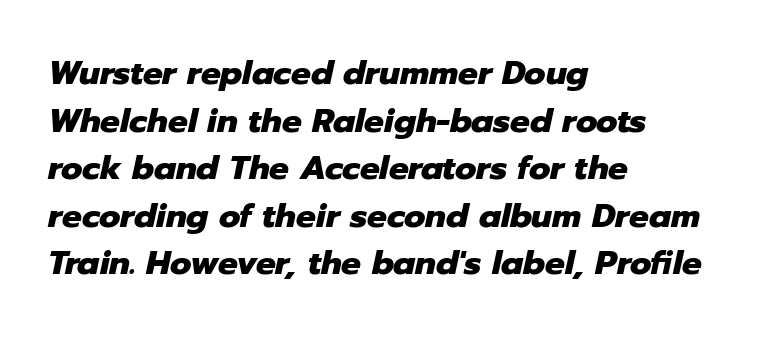
{"italic": "yes", "lean": "right", "slant_degrees": 12, "bold": "yes", "weight": "heavy", "width": "normal", "stroke_contrast": "low", "x_height": "medium", "monospaced": "no", "underline": "no", "align": "left", "line_spacing": "normal", "line_spacing_ratio": 1.44, "letter_spacing": "normal", "letter_spacing_em": 0.0, "glyph_px": 33}
